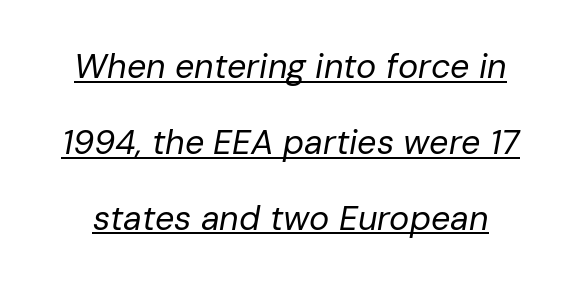
Q: Is the text bold? A: No.
Q: Is the text italic (slanted)? A: Yes, it leans right by about 10 degrees.
Q: Is the text underlined? A: Yes.
Q: Is the spacing between letters normal or unusually wide? A: Normal.
Q: Is the spacing between lines tight, normal or loose? A: Loose.
Q: Width (condensed, normal, or wide)? A: Normal.
Q: Stroke contrast? A: Low.
Q: x-height? A: Medium.
Q: Monospaced? A: No.
